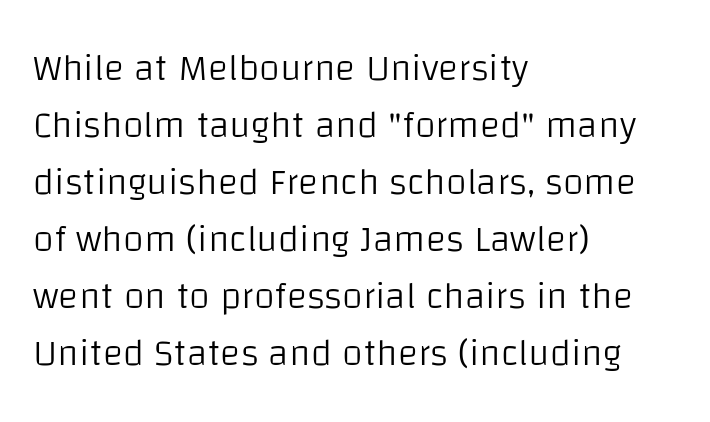
Q: Is the text bold? A: No.
Q: Is the text italic (slanted)? A: No, it is upright.
Q: Is the typeface a serif or a sans-serif typeface? A: Sans-serif.
Q: Is the text underlined? A: No.
Q: How is the paragraph aligned? A: Left-aligned.
Q: Is the spacing between letters normal or unusually wide? A: Normal.
Q: Is the spacing between lines tight, normal or loose? A: Normal.
Q: Width (condensed, normal, or wide)? A: Normal.
Q: Stroke contrast? A: Low.
Q: x-height? A: Large.
Q: Monospaced? A: No.
